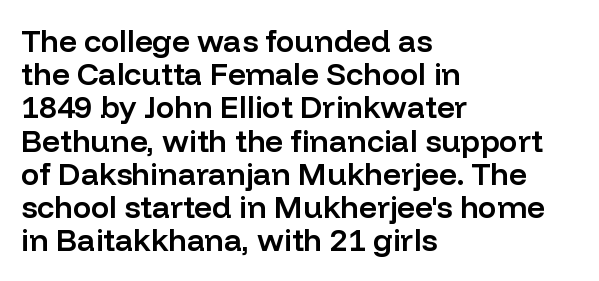
{"serif": "no", "italic": "no", "bold": "semi", "weight": "semibold", "width": "normal", "stroke_contrast": "low", "x_height": "medium", "monospaced": "no", "underline": "no", "align": "left", "line_spacing": "tight", "line_spacing_ratio": 1.07, "letter_spacing": "normal", "letter_spacing_em": 0.0, "glyph_px": 31}
